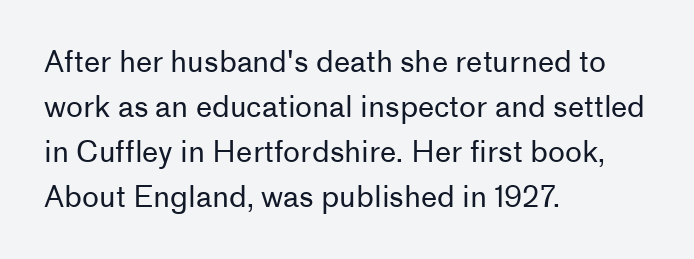
Q: Is the text bold? A: No.
Q: Is the text italic (slanted)? A: No, it is upright.
Q: Is the typeface a serif or a sans-serif typeface? A: Sans-serif.
Q: Is the text underlined? A: No.
Q: How is the paragraph aligned? A: Left-aligned.
Q: Is the spacing between letters normal or unusually wide? A: Normal.
Q: Is the spacing between lines tight, normal or loose? A: Normal.
Q: Width (condensed, normal, or wide)? A: Normal.
Q: Stroke contrast? A: Low.
Q: x-height? A: Medium.
Q: Monospaced? A: No.
